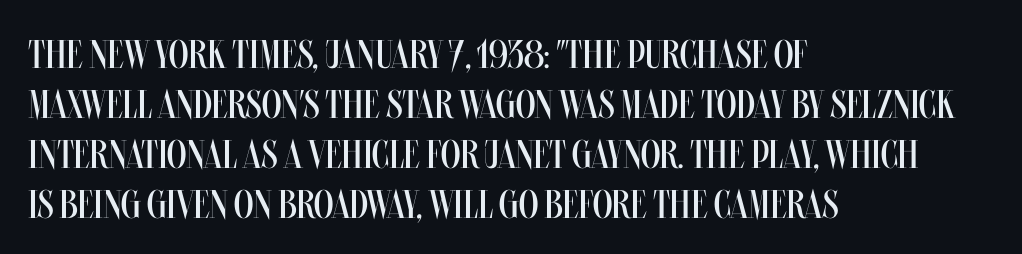
Q: Is the text bold? A: No.
Q: Is the text italic (slanted)? A: No, it is upright.
Q: Is the text underlined? A: No.
Q: How is the paragraph aligned? A: Left-aligned.
Q: Is the spacing between letters normal or unusually wide? A: Normal.
Q: Is the spacing between lines tight, normal or loose? A: Normal.
Q: Width (condensed, normal, or wide)? A: Condensed.
Q: Stroke contrast? A: Medium.
Q: x-height? A: Large.
Q: Monospaced? A: No.
